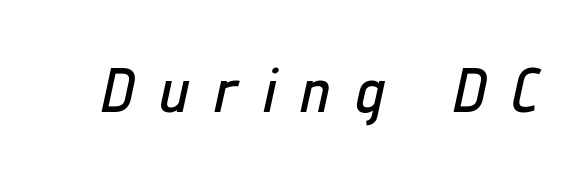
Q: Is the text italic (slanted)? A: Yes, it leans right by about 12 degrees.
Q: Is the text underlined? A: No.
Q: Is the spacing between letters normal or unusually wide? A: Unusually wide.
Q: Width (condensed, normal, or wide)? A: Condensed.
Q: Stroke contrast? A: Low.
Q: x-height? A: Medium.
Q: Monospaced? A: No.
